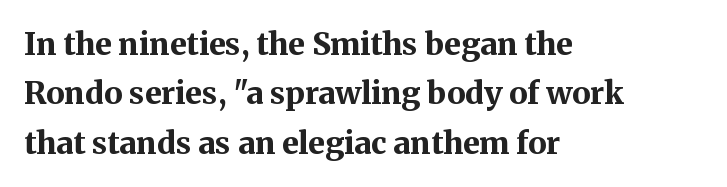
Q: Is the text bold? A: Yes.
Q: Is the text italic (slanted)? A: No, it is upright.
Q: Is the typeface a serif or a sans-serif typeface? A: Serif.
Q: Is the text underlined? A: No.
Q: How is the paragraph aligned? A: Left-aligned.
Q: Is the spacing between letters normal or unusually wide? A: Normal.
Q: Is the spacing between lines tight, normal or loose? A: Normal.
Q: Width (condensed, normal, or wide)? A: Normal.
Q: Stroke contrast? A: Medium.
Q: x-height? A: Medium.
Q: Monospaced? A: No.
